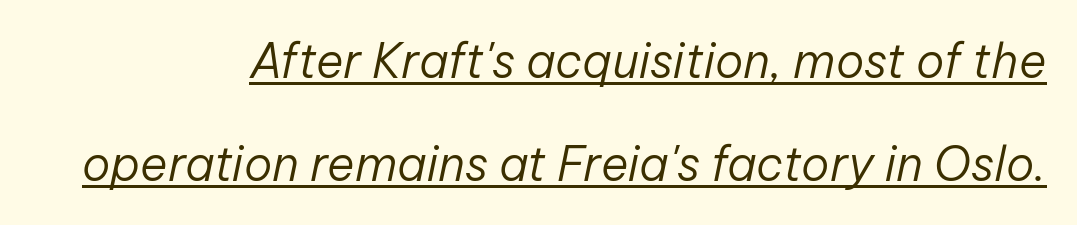
Q: Is the text bold? A: No.
Q: Is the text italic (slanted)? A: Yes, it leans right by about 12 degrees.
Q: Is the text underlined? A: Yes.
Q: How is the paragraph aligned? A: Right-aligned.
Q: Is the spacing between letters normal or unusually wide? A: Normal.
Q: Is the spacing between lines tight, normal or loose? A: Loose.
Q: Width (condensed, normal, or wide)? A: Normal.
Q: Stroke contrast? A: Low.
Q: x-height? A: Medium.
Q: Monospaced? A: No.
